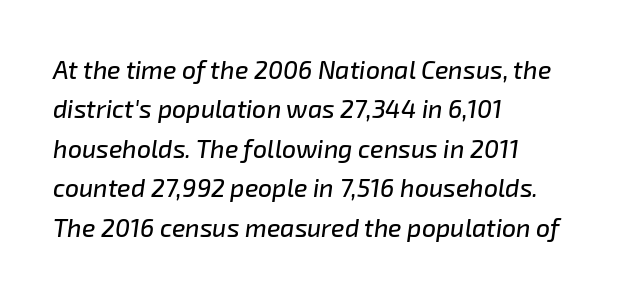
The image shows 25 px text type, italic (leaning right); set left-aligned, normal line spacing (1.58x), normal letter spacing, not underlined.
